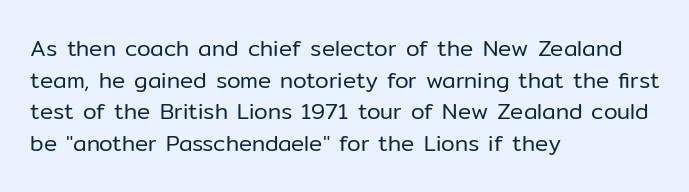
Ordinary non-slanted type is in use. Whoever set this chose a conventional vertical rhythm. Nothing unusual about the tracking: characters are spaced as the font intends. Every row of glyphs begins at an identical x-position on the left.
